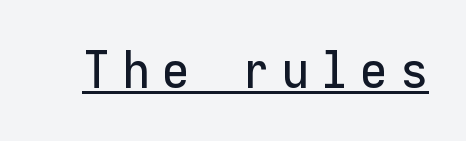
These lines are rendered in a fixed-pitch font. The string is rendered with underlining switched on. This is sans-serif lettering, the kind often seen on screens and signage. Tracking value appears strongly positive — letters spread wide. This sample uses an upright cut, with every glyph sitting square on the baseline.
